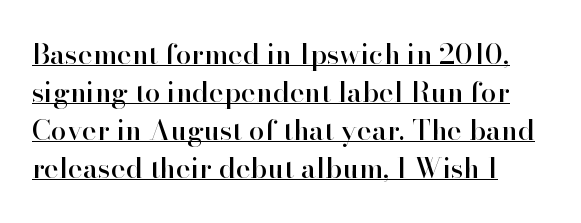
The image shows 28 px serif type, upright; set normal line spacing (1.36x), normal letter spacing, underlined; high stroke contrast and a small x-height.
